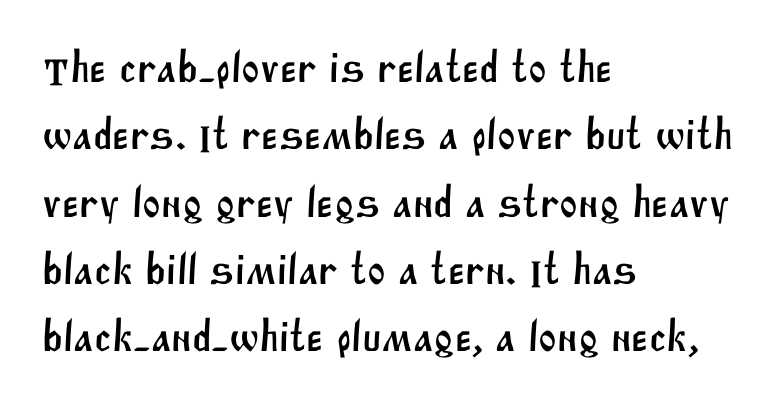
Q: Is the typeface a serif or a sans-serif typeface? A: Sans-serif.
Q: Is the text underlined? A: No.
Q: How is the paragraph aligned? A: Left-aligned.
Q: Is the spacing between letters normal or unusually wide? A: Normal.
Q: Is the spacing between lines tight, normal or loose? A: Normal.
Q: Width (condensed, normal, or wide)? A: Normal.
Q: Stroke contrast? A: Medium.
Q: x-height? A: Large.
Q: Monospaced? A: No.
